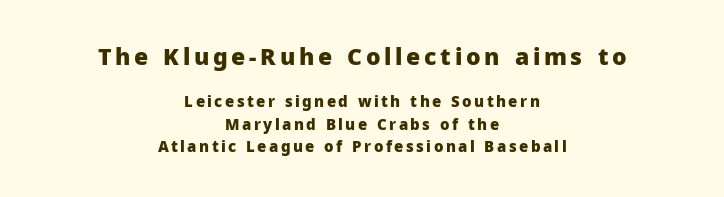
The image shows 23 px bold type, upright; set centered, normal line spacing (1.48x), not underlined; the first (top) block is 1.53x larger.
